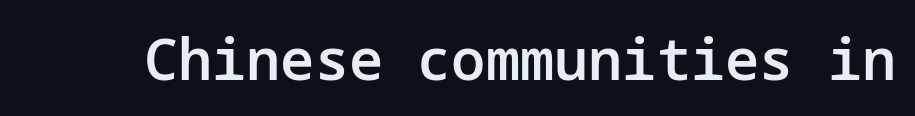
Lines of text with bare space underneath. Stems and bowls a touch heavier than normal — semibold. The glyphs in this specimen are sans serif. The passage shown has conventional tracking throughout.
